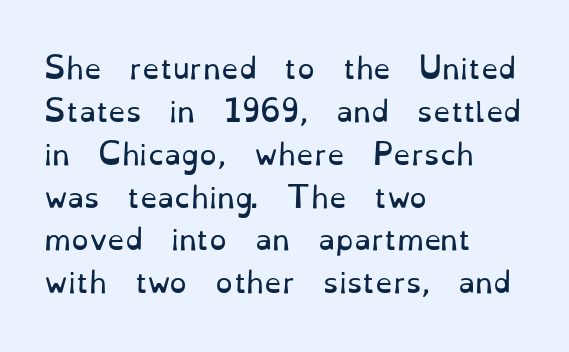
The image shows 28 px regular-weight type, upright; set left-aligned, normal line spacing (1.53x), normal letter spacing, not underlined; low stroke contrast and a small x-height.
